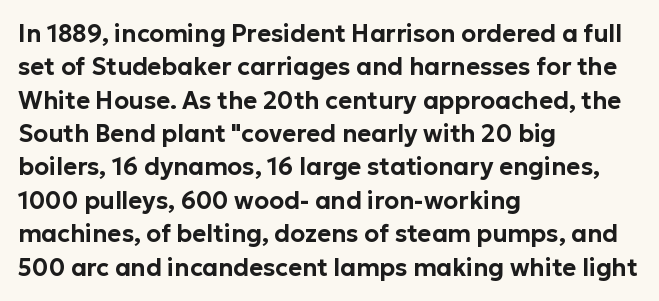
Q: Is the text italic (slanted)? A: No, it is upright.
Q: Is the text underlined? A: No.
Q: How is the paragraph aligned? A: Left-aligned.
Q: Is the spacing between letters normal or unusually wide? A: Normal.
Q: Is the spacing between lines tight, normal or loose? A: Normal.
